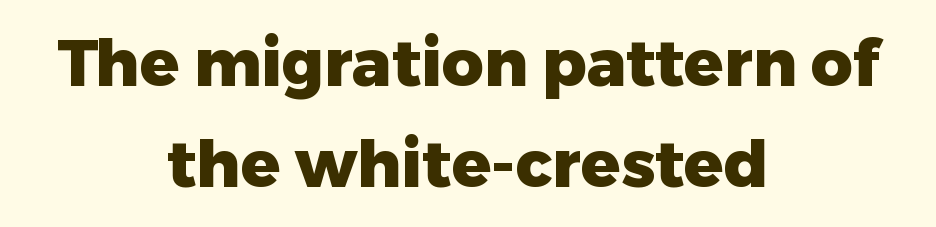
{"serif": "no", "italic": "no", "bold": "yes", "weight": "heavy", "width": "normal", "stroke_contrast": "low", "x_height": "medium", "monospaced": "no", "underline": "no", "align": "center", "line_spacing": "normal", "line_spacing_ratio": 1.55, "letter_spacing": "normal", "letter_spacing_em": 0.0, "glyph_px": 65}
